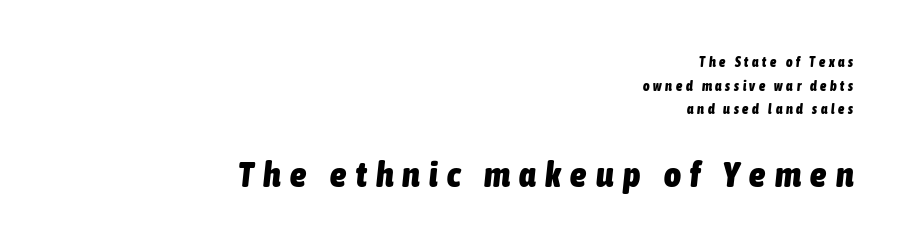
Q: Is the text bold? A: Yes.
Q: Is the text italic (slanted)? A: Yes, it leans right by about 6 degrees.
Q: Is the text underlined? A: No.
Q: How is the paragraph aligned? A: Right-aligned.
Q: Is the spacing between letters normal or unusually wide? A: Unusually wide.
Q: Is the spacing between lines tight, normal or loose? A: Normal.
Q: Which block of text is set in a larger size, the first (top) or the second (bottom)? A: The second (bottom) one.
Q: Width (condensed, normal, or wide)? A: Condensed.
Q: Stroke contrast? A: Low.
Q: x-height? A: Medium.
Q: Monospaced? A: No.
